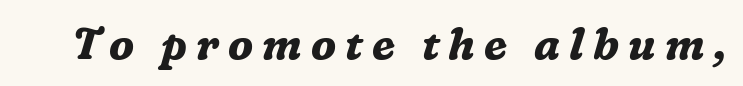
Q: Is the text bold? A: Yes.
Q: Is the text italic (slanted)? A: Yes, it leans right by about 16 degrees.
Q: Is the typeface a serif or a sans-serif typeface? A: Serif.
Q: Is the text underlined? A: No.
Q: Is the spacing between letters normal or unusually wide? A: Unusually wide.
Q: Width (condensed, normal, or wide)? A: Normal.
Q: Stroke contrast? A: Medium.
Q: x-height? A: Medium.
Q: Monospaced? A: No.
